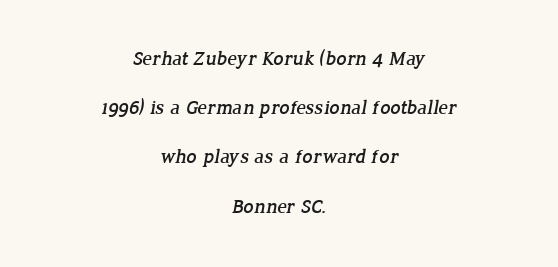
The image shows 20 px text type; set centered, loose line spacing (2.46x), normal letter spacing, not underlined.
